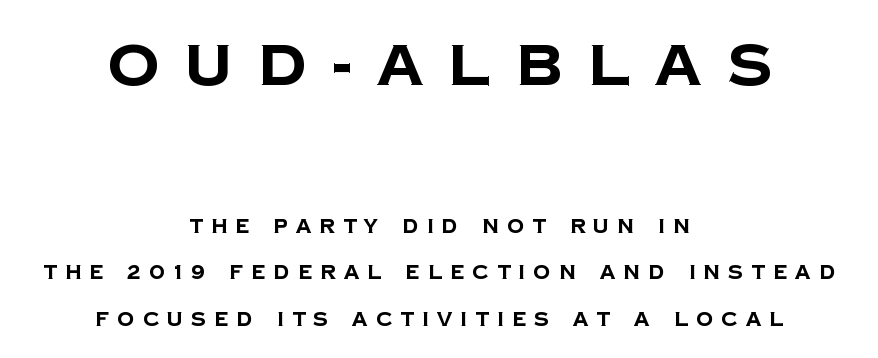
Q: Is the text bold? A: Yes.
Q: Is the typeface a serif or a sans-serif typeface? A: Sans-serif.
Q: Is the text underlined? A: No.
Q: How is the paragraph aligned? A: Centered.
Q: Is the spacing between letters normal or unusually wide? A: Unusually wide.
Q: Is the spacing between lines tight, normal or loose? A: Loose.
Q: Which block of text is set in a larger size, the first (top) or the second (bottom)? A: The first (top) one.
Q: Width (condensed, normal, or wide)? A: Normal.
Q: Stroke contrast? A: Low.
Q: x-height? A: Large.
Q: Monospaced? A: No.
